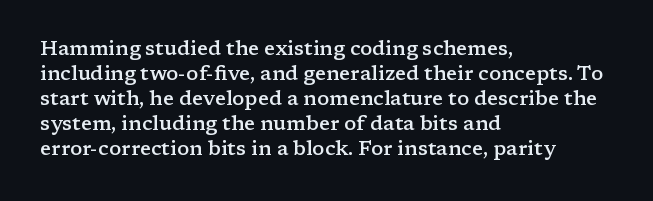
The image shows 20 px text type, upright; set left-aligned, normal line spacing (1.25x), normal letter spacing, not underlined.
